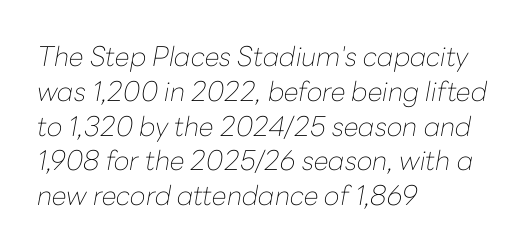
Q: Is the text bold? A: No.
Q: Is the text italic (slanted)? A: Yes, it leans right by about 10 degrees.
Q: Is the text underlined? A: No.
Q: How is the paragraph aligned? A: Left-aligned.
Q: Is the spacing between letters normal or unusually wide? A: Normal.
Q: Is the spacing between lines tight, normal or loose? A: Normal.
